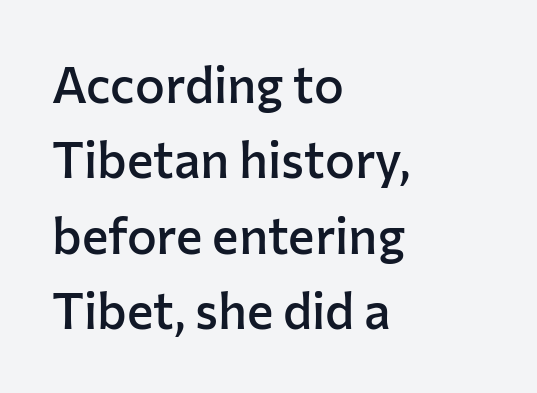
Q: Is the text bold? A: Semi-bold.
Q: Is the text italic (slanted)? A: No, it is upright.
Q: Is the typeface a serif or a sans-serif typeface? A: Sans-serif.
Q: Is the text underlined? A: No.
Q: How is the paragraph aligned? A: Left-aligned.
Q: Is the spacing between letters normal or unusually wide? A: Normal.
Q: Is the spacing between lines tight, normal or loose? A: Normal.
Q: Width (condensed, normal, or wide)? A: Normal.
Q: Stroke contrast? A: Low.
Q: x-height? A: Medium.
Q: Monospaced? A: No.
